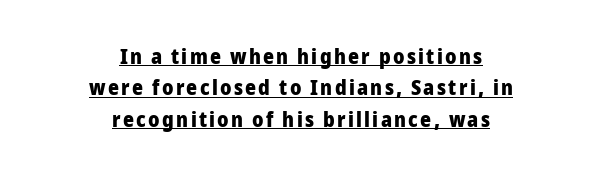
{"italic": "no", "bold": "yes", "underline": "yes", "align": "center", "line_spacing": "normal", "line_spacing_ratio": 1.49, "glyph_px": 21}
